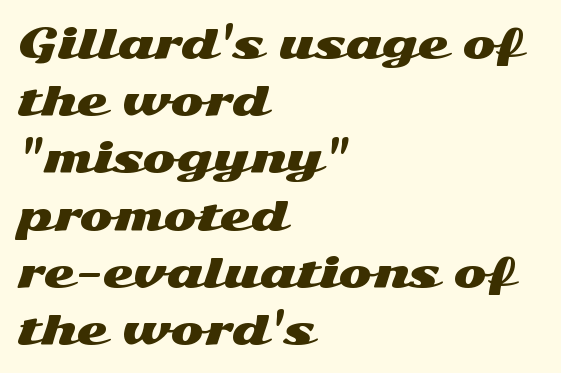
The image shows 40 px wide sans-serif type; set left-aligned, normal line spacing (1.43x), normal letter spacing, not underlined; medium stroke contrast and a medium x-height.
